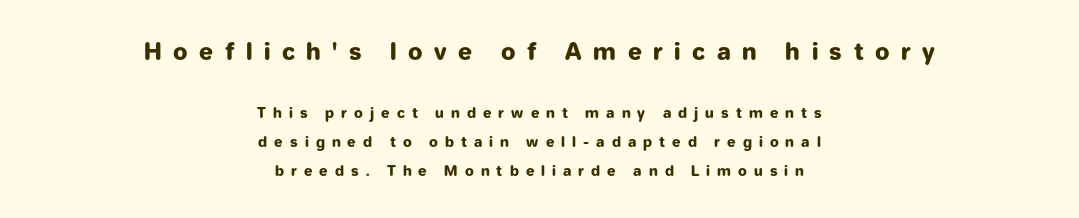
{"italic": "no", "bold": "yes", "underline": "no", "align": "center", "line_spacing": "loose", "line_spacing_ratio": 2.1, "letter_spacing": "wide", "letter_spacing_em": 0.5, "larger_block": "first", "size_ratio": 1.64, "glyph_px": 23}
